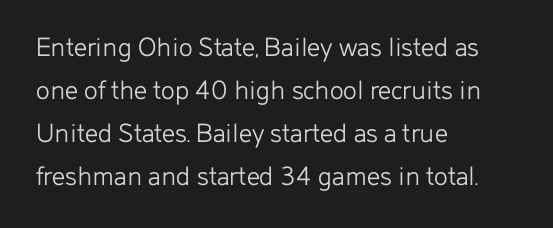
Q: Is the text bold? A: No.
Q: Is the text italic (slanted)? A: No, it is upright.
Q: Is the typeface a serif or a sans-serif typeface? A: Sans-serif.
Q: Is the text underlined? A: No.
Q: How is the paragraph aligned? A: Left-aligned.
Q: Is the spacing between letters normal or unusually wide? A: Normal.
Q: Is the spacing between lines tight, normal or loose? A: Normal.
Q: Width (condensed, normal, or wide)? A: Normal.
Q: Stroke contrast? A: Low.
Q: x-height? A: Medium.
Q: Monospaced? A: No.
